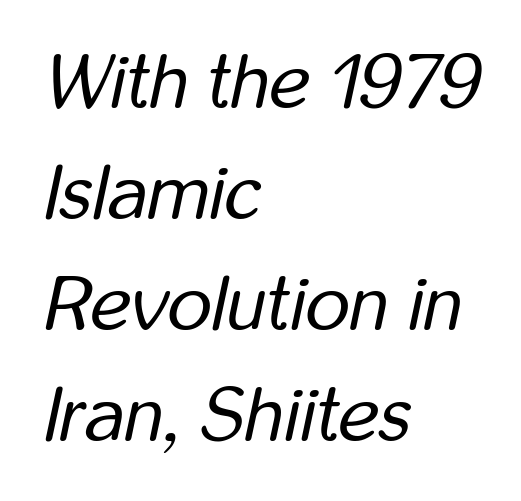
Q: Is the text bold? A: No.
Q: Is the text italic (slanted)? A: Yes, it leans right by about 12 degrees.
Q: Is the text underlined? A: No.
Q: How is the paragraph aligned? A: Left-aligned.
Q: Is the spacing between letters normal or unusually wide? A: Normal.
Q: Is the spacing between lines tight, normal or loose? A: Normal.
Q: Width (condensed, normal, or wide)? A: Condensed.
Q: Stroke contrast? A: Low.
Q: x-height? A: Medium.
Q: Monospaced? A: No.
